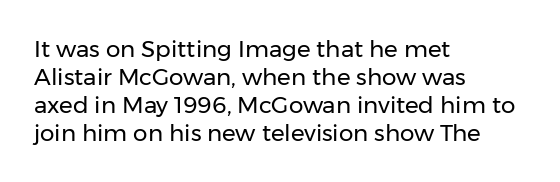
Q: Is the text bold? A: No.
Q: Is the text italic (slanted)? A: No, it is upright.
Q: Is the text underlined? A: No.
Q: How is the paragraph aligned? A: Left-aligned.
Q: Is the spacing between letters normal or unusually wide? A: Normal.
